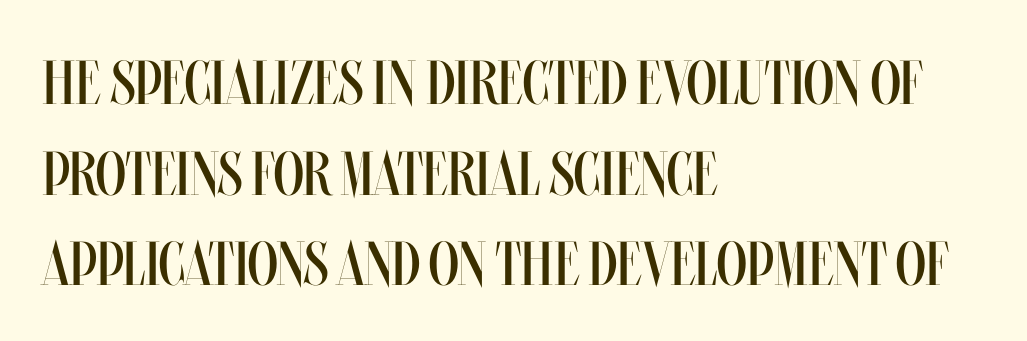
Q: Is the text bold? A: No.
Q: Is the text italic (slanted)? A: No, it is upright.
Q: Is the text underlined? A: No.
Q: How is the paragraph aligned? A: Left-aligned.
Q: Is the spacing between letters normal or unusually wide? A: Normal.
Q: Is the spacing between lines tight, normal or loose? A: Normal.
Q: Width (condensed, normal, or wide)? A: Condensed.
Q: Stroke contrast? A: Medium.
Q: x-height? A: Large.
Q: Monospaced? A: No.
